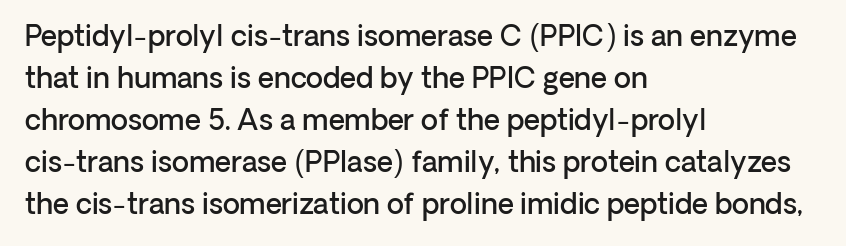
Q: Is the text bold? A: Semi-bold.
Q: Is the text italic (slanted)? A: No, it is upright.
Q: Is the typeface a serif or a sans-serif typeface? A: Sans-serif.
Q: Is the text underlined? A: No.
Q: How is the paragraph aligned? A: Left-aligned.
Q: Is the spacing between letters normal or unusually wide? A: Normal.
Q: Is the spacing between lines tight, normal or loose? A: Normal.
Q: Width (condensed, normal, or wide)? A: Normal.
Q: Stroke contrast? A: Low.
Q: x-height? A: Medium.
Q: Monospaced? A: No.
